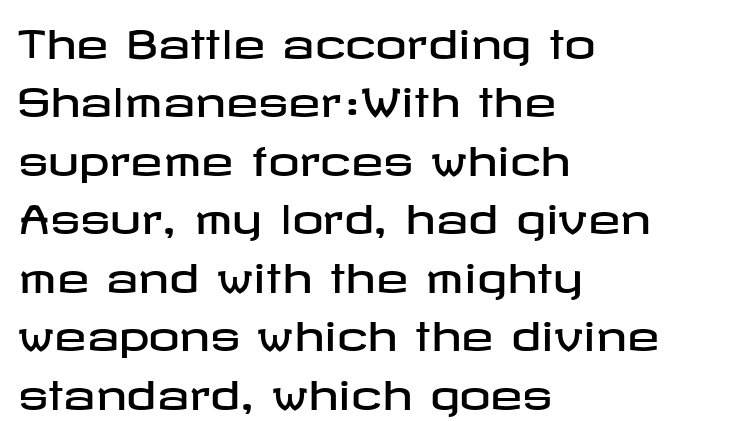
The space beneath each line is pristine and unruled. Between one letter and the next there's only the usual sliver of space. The type family on display is of the sans-serif kind. Horizontally, the lines are justified to the leading edge only.
